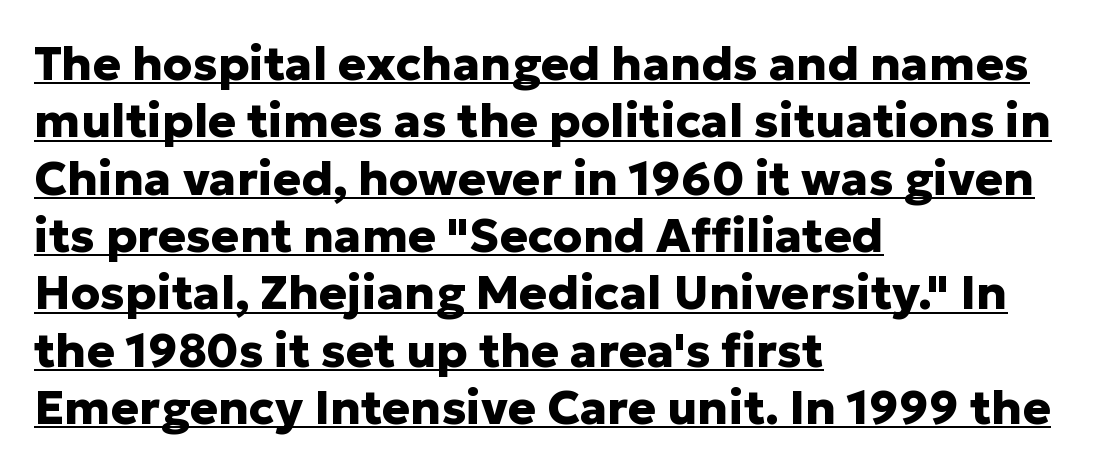
Think of a printed novel: that variable character pitch is what you see here. Style check: upright. The letters carry no serifs — their stems end cleanly without finishing strokes. Emphasis is given by a line drawn under the lettering. The font is running at its bold setting. The compositor pushed each line to the left boundary.
